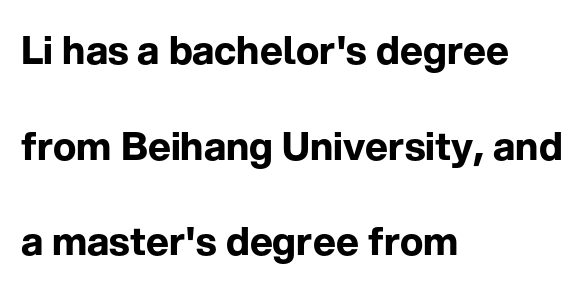
Q: Is the text bold? A: Yes.
Q: Is the text italic (slanted)? A: No, it is upright.
Q: Is the typeface a serif or a sans-serif typeface? A: Sans-serif.
Q: Is the text underlined? A: No.
Q: How is the paragraph aligned? A: Left-aligned.
Q: Is the spacing between letters normal or unusually wide? A: Normal.
Q: Is the spacing between lines tight, normal or loose? A: Loose.
Q: Width (condensed, normal, or wide)? A: Normal.
Q: Stroke contrast? A: Low.
Q: x-height? A: Medium.
Q: Monospaced? A: No.
